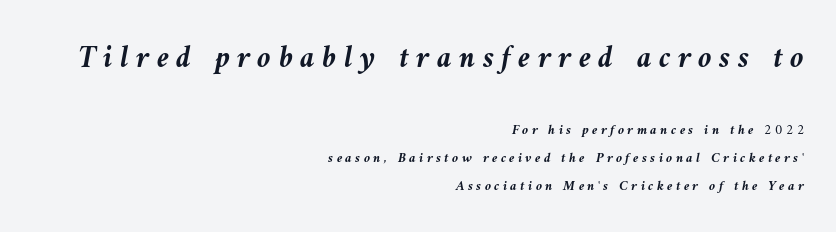
The image shows 31 px semibold type, italic (leaning left); set right-aligned, loose line spacing (1.99x), unusually wide letter spacing (+0.24 em), not underlined; the first (top) block is 2.21x larger; medium stroke contrast and a medium x-height.
